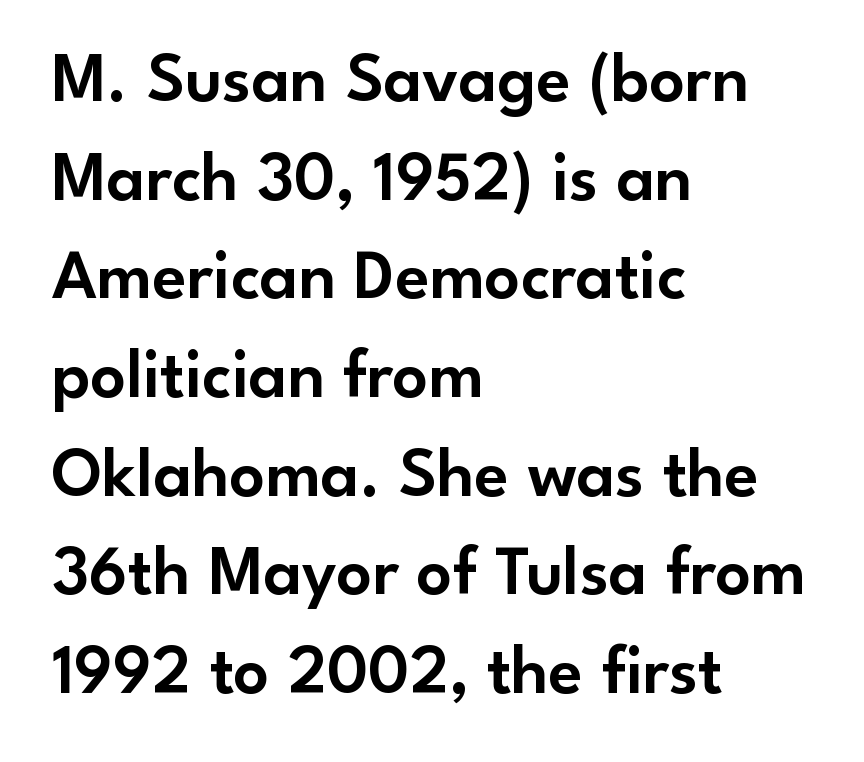
{"serif": "no", "italic": "no", "width": "normal", "stroke_contrast": "low", "x_height": "small", "monospaced": "no", "underline": "no", "align": "left", "line_spacing": "normal", "line_spacing_ratio": 1.41, "letter_spacing": "normal", "letter_spacing_em": 0.0, "glyph_px": 70}
